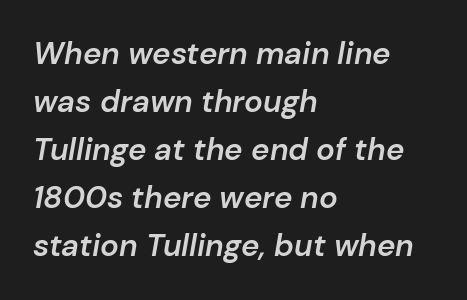
Q: Is the text bold? A: Semi-bold.
Q: Is the text italic (slanted)? A: Yes, it leans right by about 10 degrees.
Q: Is the text underlined? A: No.
Q: How is the paragraph aligned? A: Left-aligned.
Q: Is the spacing between letters normal or unusually wide? A: Normal.
Q: Is the spacing between lines tight, normal or loose? A: Normal.
Q: Width (condensed, normal, or wide)? A: Normal.
Q: Stroke contrast? A: Low.
Q: x-height? A: Medium.
Q: Monospaced? A: No.
